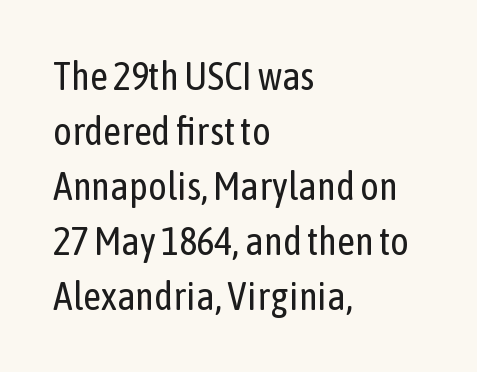
The image shows 39 px regular-weight, condensed sans-serif type, upright; set left-aligned, normal line spacing (1.41x), normal letter spacing, not underlined; low stroke contrast and a medium x-height.
